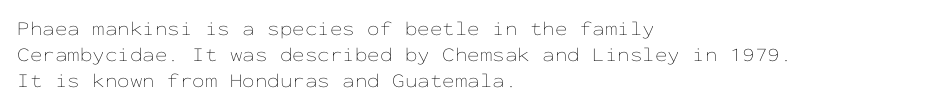
Interline gaps are of average width in this sample. Style check: upright. Tracking here is standard; glyphs follow each other at the usual distance. Stroke mass is kept to a normal reading level or below. Beneath every word, the page is bare. Leftover space on each line is placed entirely after the last word.
